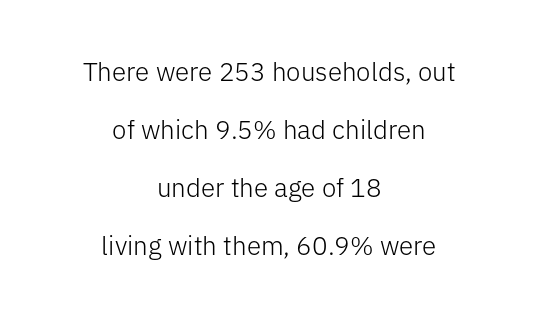
Compared with typical body copy, the letter spacing here is the same. The foot of each line stays bare and open. A typesetter would call this leading open, well beyond the default. The whitespace from short lines is split evenly between both sides. The passage shown is not bold in any degree.
